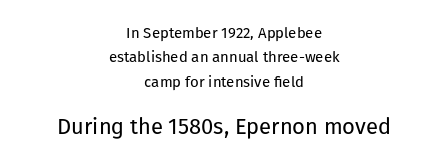
{"italic": "no", "bold": "no", "underline": "no", "align": "center", "line_spacing": "normal", "line_spacing_ratio": 1.62, "letter_spacing": "normal", "letter_spacing_em": 0.0, "larger_block": "second", "size_ratio": 1.47, "glyph_px": 22}
